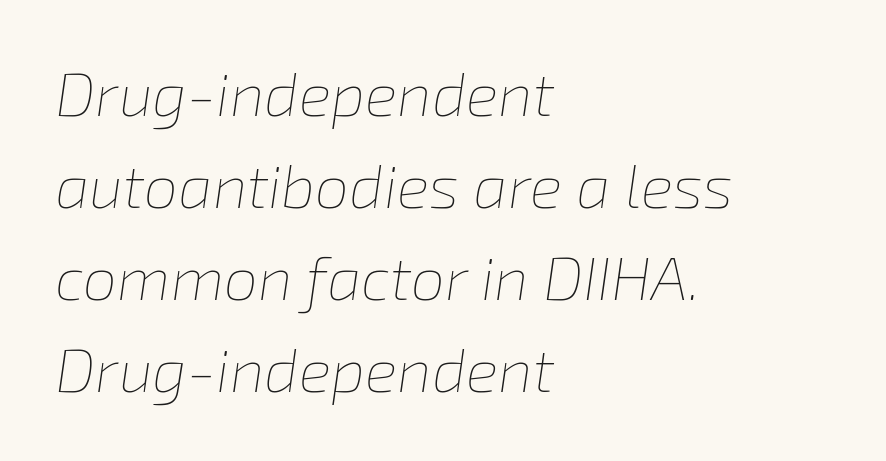
The space beneath each line is pristine and unruled. Observe the ordinary spacing: letters are neighbours, not strangers. If you drew a ruler down the left edge, every line would touch it. The passage shown is not bold in any degree.
